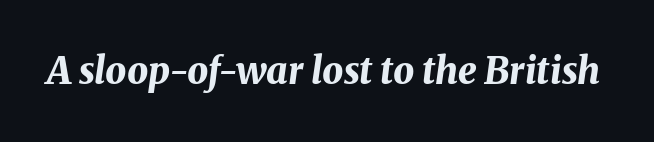
The image shows 37 px bold type, italic (leaning right); set normal letter spacing, not underlined; medium stroke contrast and a medium x-height.
